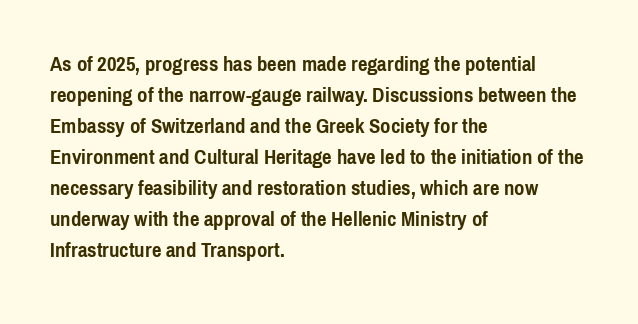
{"italic": "no", "bold": "yes", "underline": "no", "align": "left", "line_spacing": "normal", "line_spacing_ratio": 1.48, "letter_spacing": "normal", "letter_spacing_em": 0.0, "glyph_px": 21}
